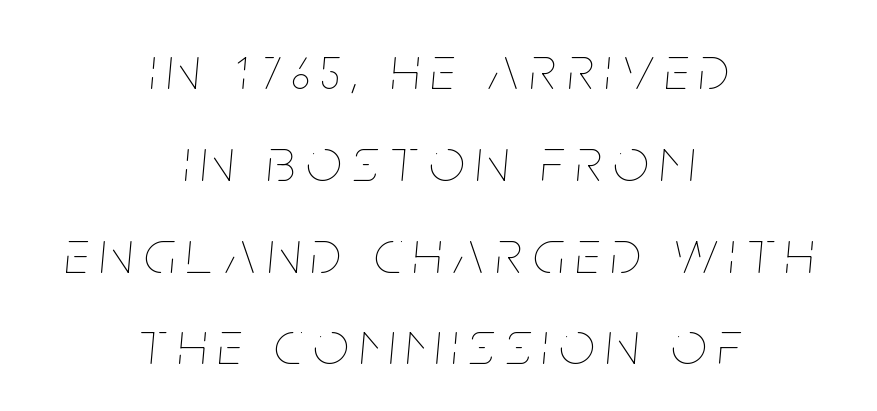
{"italic": "yes", "lean": "right", "slant_degrees": 5, "bold": "no", "weight": "thin", "width": "condensed", "stroke_contrast": "low", "x_height": "large", "monospaced": "no", "underline": "no", "align": "center", "line_spacing": "normal", "line_spacing_ratio": 1.48, "glyph_px": 62}
